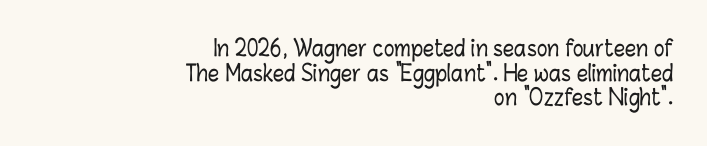
{"italic": "no", "underline": "no", "align": "right", "line_spacing": "tight", "line_spacing_ratio": 1.12, "letter_spacing": "normal", "letter_spacing_em": 0.0, "glyph_px": 22}
